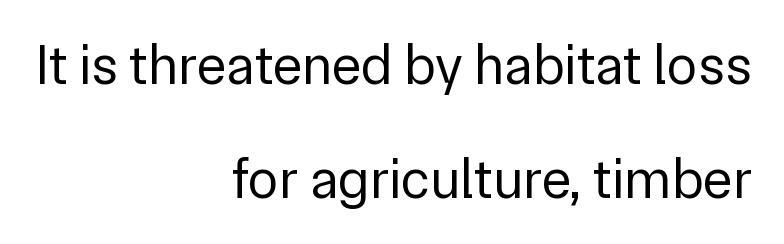
Q: Is the text bold? A: No.
Q: Is the text italic (slanted)? A: No, it is upright.
Q: Is the typeface a serif or a sans-serif typeface? A: Sans-serif.
Q: Is the text underlined? A: No.
Q: How is the paragraph aligned? A: Right-aligned.
Q: Is the spacing between letters normal or unusually wide? A: Normal.
Q: Is the spacing between lines tight, normal or loose? A: Loose.
Q: Width (condensed, normal, or wide)? A: Normal.
Q: Stroke contrast? A: Low.
Q: x-height? A: Medium.
Q: Monospaced? A: No.
